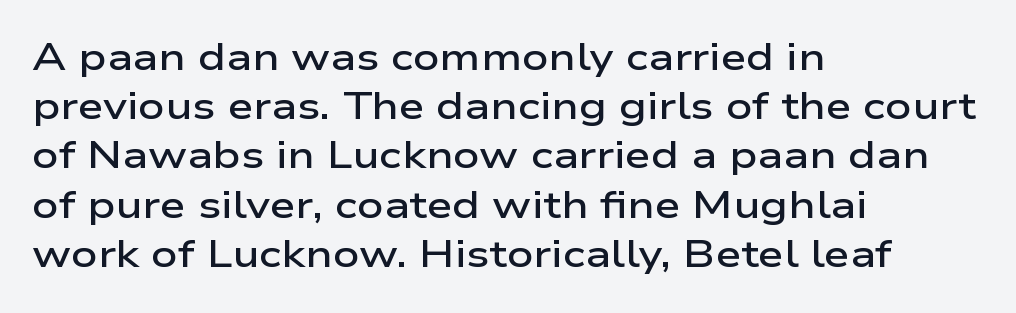
Spacing verdict: proportional, widths tailored to each character. Does the weight exceed regular? Yes, but only to semibold. When letters stand straight like this, we call the style roman or upright. Check where the strokes stop: nothing finishes them off — pure sans. Leftover space on each line is placed entirely after the last word. The vertical gap from one line to the next is medium.
